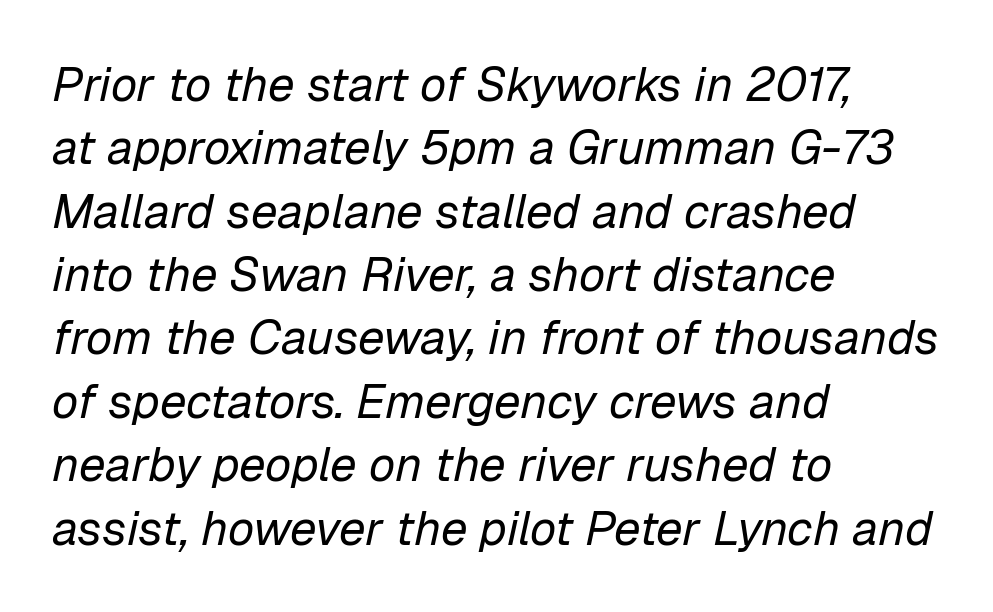
Q: Is the text bold? A: No.
Q: Is the text italic (slanted)? A: Yes, it leans right by about 12 degrees.
Q: Is the text underlined? A: No.
Q: How is the paragraph aligned? A: Left-aligned.
Q: Is the spacing between letters normal or unusually wide? A: Normal.
Q: Is the spacing between lines tight, normal or loose? A: Normal.
Q: Width (condensed, normal, or wide)? A: Normal.
Q: Stroke contrast? A: Low.
Q: x-height? A: Medium.
Q: Monospaced? A: No.
